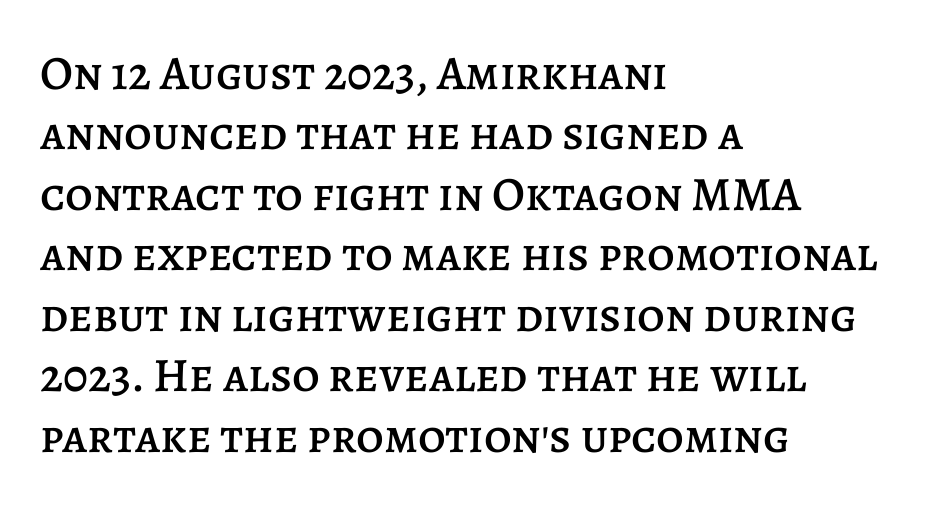
The image shows 48 px text type, upright; set left-aligned, normal line spacing (1.26x), normal letter spacing, not underlined; low stroke contrast and a large x-height.
